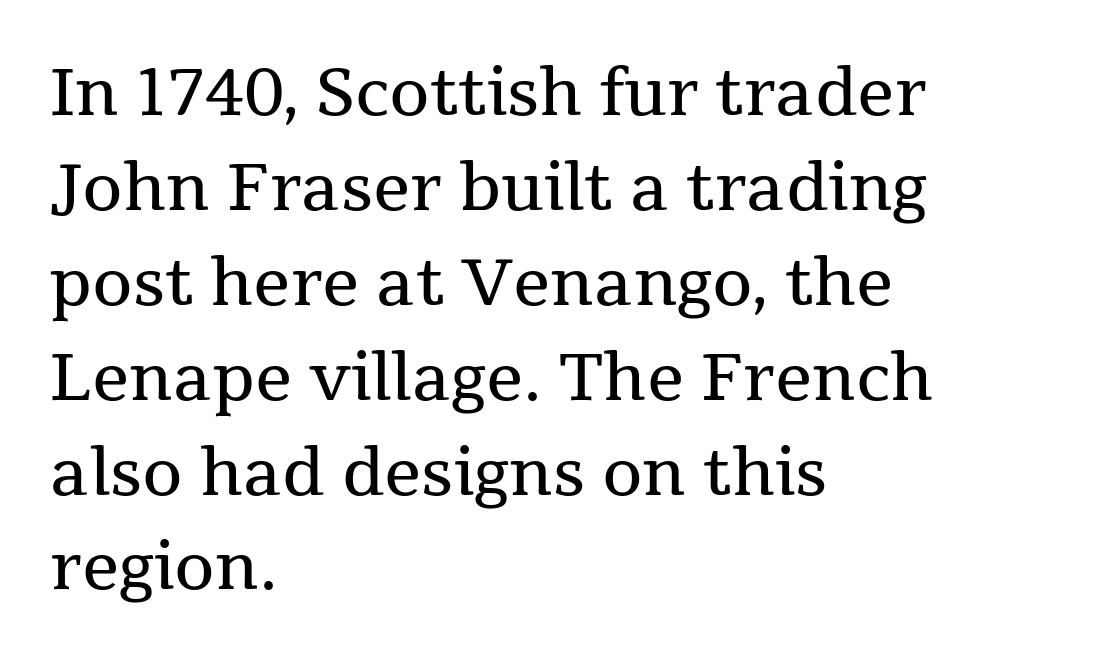
The image shows 65 px regular-weight serif type, upright; set left-aligned, normal line spacing (1.46x), normal letter spacing, not underlined; medium stroke contrast and a medium x-height.
